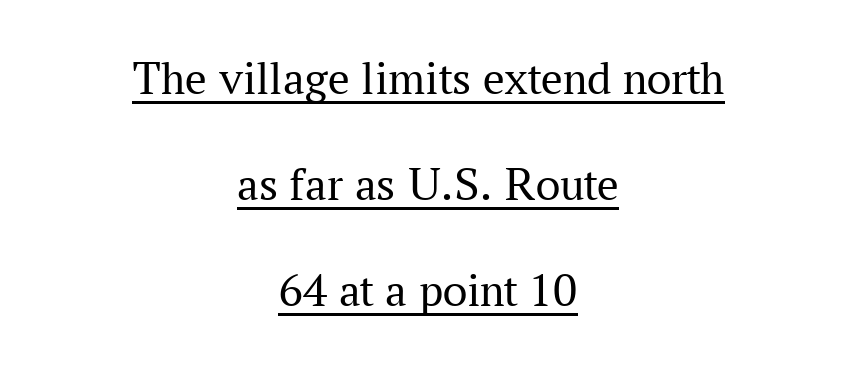
Classification — serif. The specimen includes a rule beneath the text block's lines. Quick note: interline space is abundant. Is the block centered? Yes — each line is placed symmetrically about the middle. Notice how the stems are strictly vertical — no italics here.
